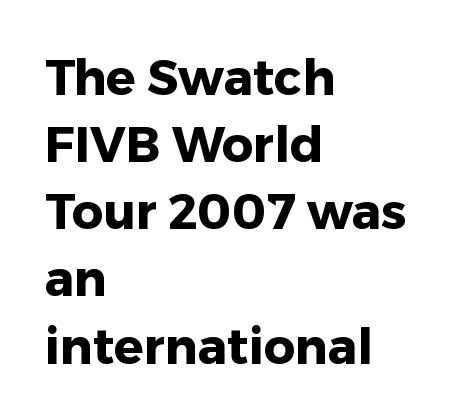
The paragraph shown leans on its left margin. Quick note: underline off. Plenty of ink on the page — the face is bold. The passage shown has conventional tracking throughout. Line spacing here is normal. Proportional: the letters do not fall into vertical columns.
